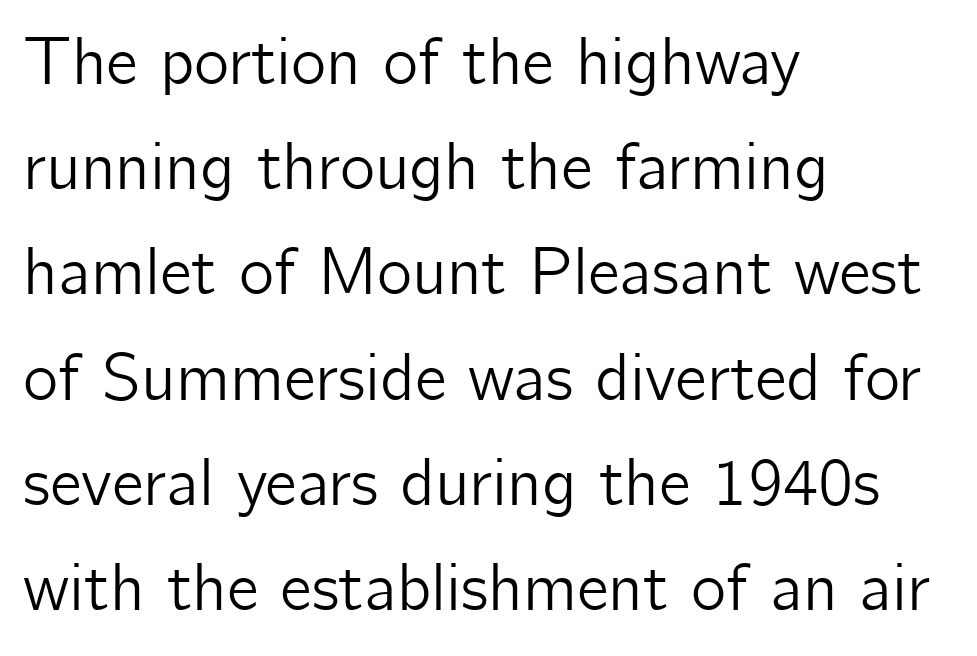
{"serif": "no", "italic": "no", "width": "normal", "stroke_contrast": "low", "x_height": "medium", "monospaced": "no", "underline": "no", "align": "left", "line_spacing": "normal", "line_spacing_ratio": 1.57, "letter_spacing": "normal", "letter_spacing_em": 0.0, "glyph_px": 67}
